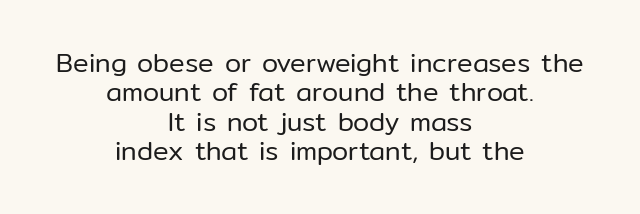
Q: Is the text bold? A: No.
Q: Is the text italic (slanted)? A: No, it is upright.
Q: Is the text underlined? A: No.
Q: How is the paragraph aligned? A: Centered.
Q: Is the spacing between letters normal or unusually wide? A: Normal.
Q: Is the spacing between lines tight, normal or loose? A: Tight.
